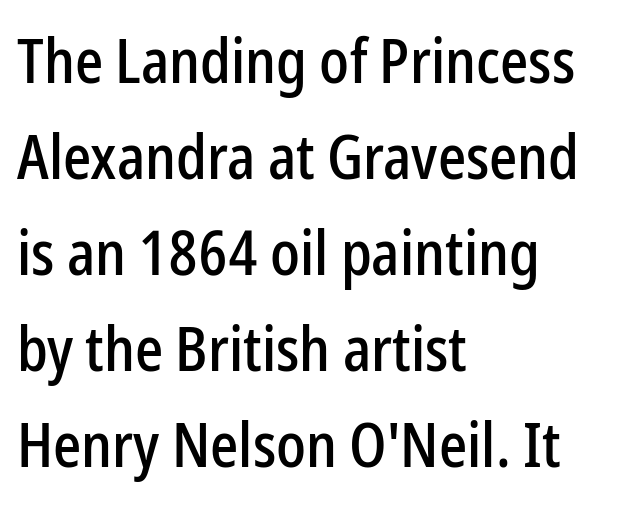
Q: Is the text italic (slanted)? A: No, it is upright.
Q: Is the typeface a serif or a sans-serif typeface? A: Sans-serif.
Q: Is the text underlined? A: No.
Q: How is the paragraph aligned? A: Left-aligned.
Q: Is the spacing between letters normal or unusually wide? A: Normal.
Q: Is the spacing between lines tight, normal or loose? A: Normal.
Q: Width (condensed, normal, or wide)? A: Condensed.
Q: Stroke contrast? A: Low.
Q: x-height? A: Medium.
Q: Monospaced? A: No.
